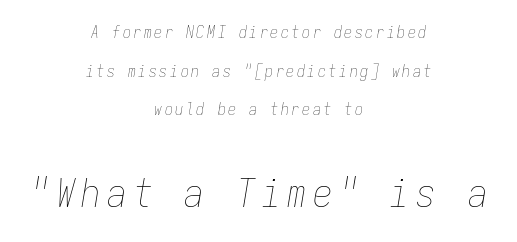
{"italic": "yes", "lean": "right", "slant_degrees": 9, "bold": "no", "weight": "thin", "width": "condensed", "stroke_contrast": "low", "x_height": "medium", "monospaced": "yes", "underline": "no", "align": "center", "line_spacing": "loose", "line_spacing_ratio": 2.42, "larger_block": "second", "size_ratio": 2.44, "glyph_px": 39}
